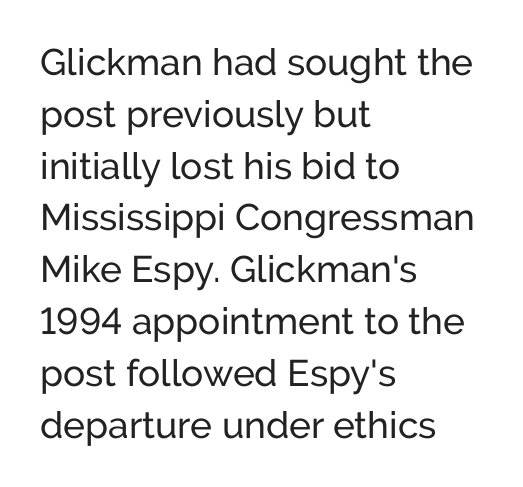
These lines keep a tight, regular rhythm from letter to letter. No feet cap the strokes, marking this as sans-serif type. The passage shown is typed in a proportional face where columns would drift. Weight class: somewhere from thin through regular. The rendering anchors every line to the left-hand side. Nobody drew a line under any word here.
